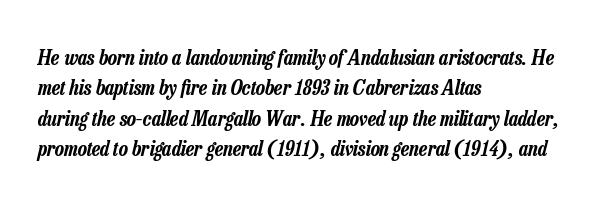
Q: Is the text italic (slanted)? A: Yes, it leans right by about 13 degrees.
Q: Is the text underlined? A: No.
Q: How is the paragraph aligned? A: Left-aligned.
Q: Is the spacing between letters normal or unusually wide? A: Normal.
Q: Is the spacing between lines tight, normal or loose? A: Normal.
